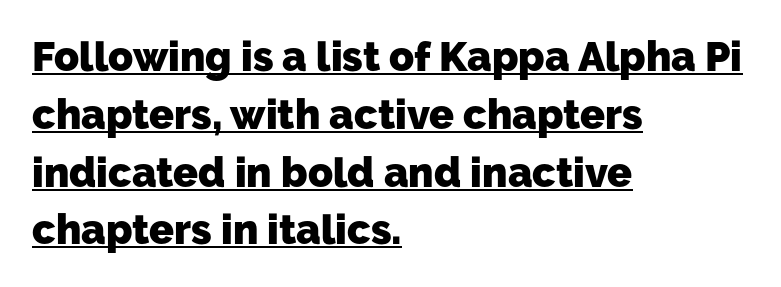
The image shows 41 px heavy sans-serif type; set left-aligned, normal line spacing (1.41x), normal letter spacing, underlined; low stroke contrast and a medium x-height.
